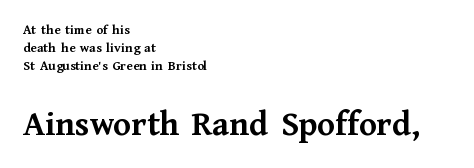
The second block has been scaled up relative to the first. Strong, thick strokes mark this as bold type. The gaps between neighbouring characters are ordinary and unremarkable. Unmarked baselines from the first word to the last. This block has exactly the height ordinary leading produces. The type family on display is of the serif kind.
